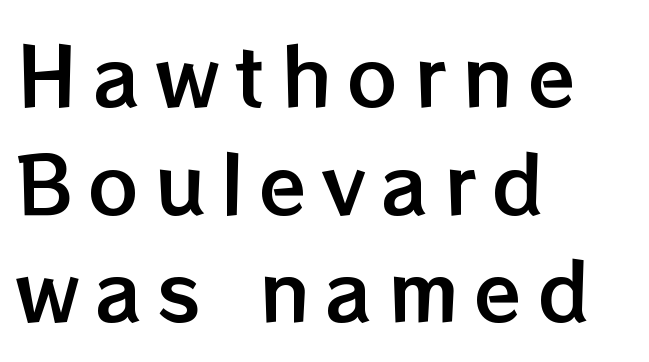
Q: Is the text italic (slanted)? A: No, it is upright.
Q: Is the text underlined? A: No.
Q: How is the paragraph aligned? A: Left-aligned.
Q: Is the spacing between letters normal or unusually wide? A: Unusually wide.
Q: Is the spacing between lines tight, normal or loose? A: Normal.
Q: Width (condensed, normal, or wide)? A: Normal.
Q: Stroke contrast? A: Low.
Q: x-height? A: Medium.
Q: Monospaced? A: No.
